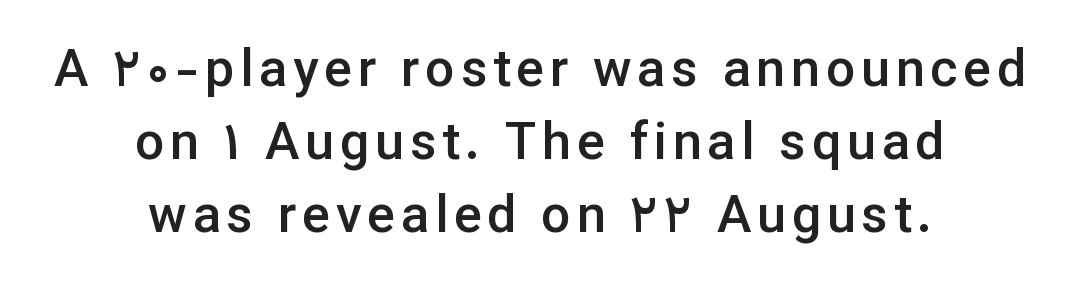
Descender tails drop into unmarked territory. The specimen reads as upright at a glance. Do the characters align in a grid? No, the font is proportional. On the weight axis this lands at semibold, roughly 600. This block has exactly the height ordinary leading produces.
